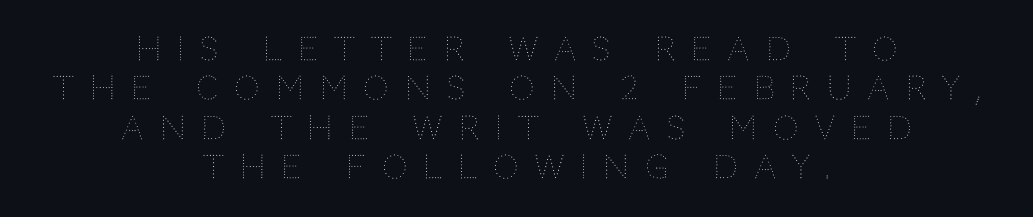
You could only call the tracking loose — the letters float apart. The face used here is proportionally spaced, like ordinary book or web type. No chunkiness to these letters — they're not bold. You can tell it's not italic because the verticals are truly vertical. Neither beginnings nor endings align; midpoints do. Letters rest on an invisible, unmarked baseline.
